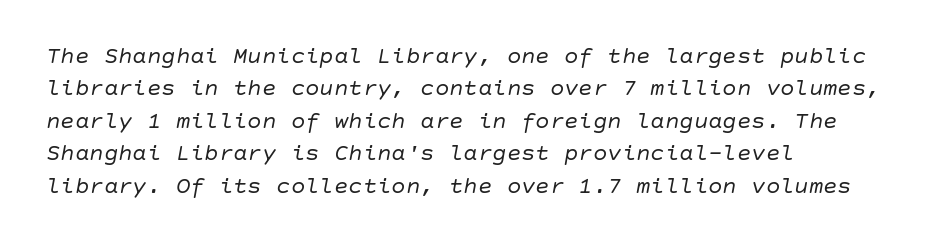
Q: Is the text bold? A: No.
Q: Is the text italic (slanted)? A: Yes, it leans right by about 10 degrees.
Q: Is the text underlined? A: No.
Q: How is the paragraph aligned? A: Left-aligned.
Q: Is the spacing between letters normal or unusually wide? A: Normal.
Q: Is the spacing between lines tight, normal or loose? A: Normal.
